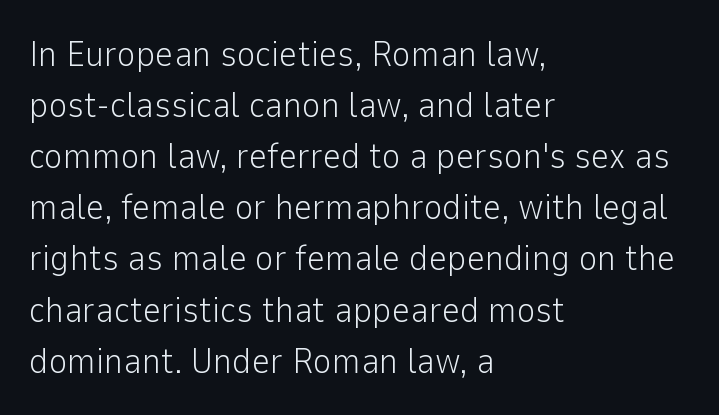
Q: Is the text bold? A: No.
Q: Is the text italic (slanted)? A: No, it is upright.
Q: Is the typeface a serif or a sans-serif typeface? A: Sans-serif.
Q: Is the text underlined? A: No.
Q: How is the paragraph aligned? A: Left-aligned.
Q: Is the spacing between letters normal or unusually wide? A: Normal.
Q: Is the spacing between lines tight, normal or loose? A: Normal.
Q: Width (condensed, normal, or wide)? A: Normal.
Q: Stroke contrast? A: Low.
Q: x-height? A: Medium.
Q: Monospaced? A: No.
